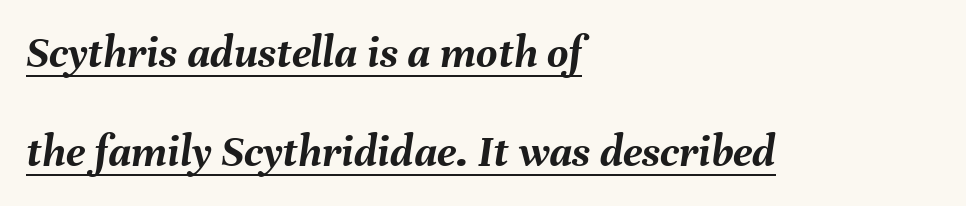
Q: Is the text bold? A: Yes.
Q: Is the text italic (slanted)? A: Yes, it leans right by about 8 degrees.
Q: Is the text underlined? A: Yes.
Q: How is the paragraph aligned? A: Left-aligned.
Q: Is the spacing between letters normal or unusually wide? A: Normal.
Q: Is the spacing between lines tight, normal or loose? A: Loose.
Q: Width (condensed, normal, or wide)? A: Normal.
Q: Stroke contrast? A: Medium.
Q: x-height? A: Medium.
Q: Monospaced? A: No.
